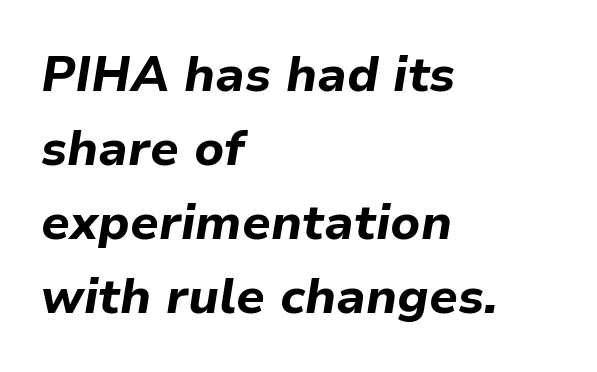
The image shows 49 px bold type, italic (leaning right); set left-aligned, normal line spacing (1.51x), normal letter spacing, not underlined; low stroke contrast and a medium x-height.
